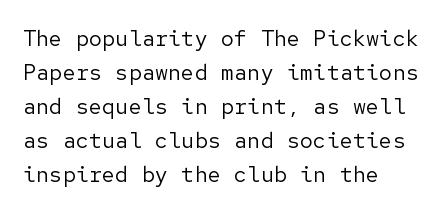
The image shows 22 px text type, upright; set normal line spacing (1.55x), normal letter spacing, not underlined.
